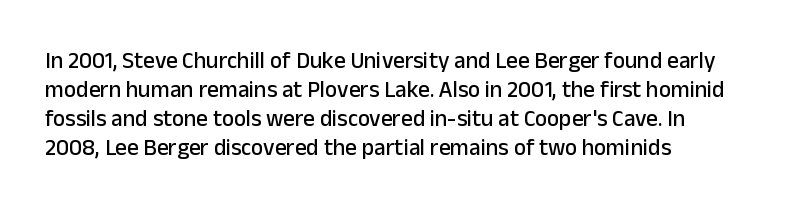
Q: Is the text italic (slanted)? A: No, it is upright.
Q: Is the text underlined? A: No.
Q: Is the spacing between letters normal or unusually wide? A: Normal.
Q: Is the spacing between lines tight, normal or loose? A: Normal.
